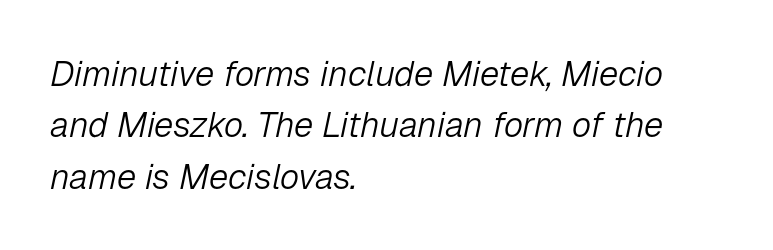
Q: Is the text bold? A: No.
Q: Is the text italic (slanted)? A: Yes, it leans right by about 12 degrees.
Q: Is the text underlined? A: No.
Q: How is the paragraph aligned? A: Left-aligned.
Q: Is the spacing between letters normal or unusually wide? A: Normal.
Q: Is the spacing between lines tight, normal or loose? A: Normal.
Q: Width (condensed, normal, or wide)? A: Normal.
Q: Stroke contrast? A: Low.
Q: x-height? A: Medium.
Q: Monospaced? A: No.
